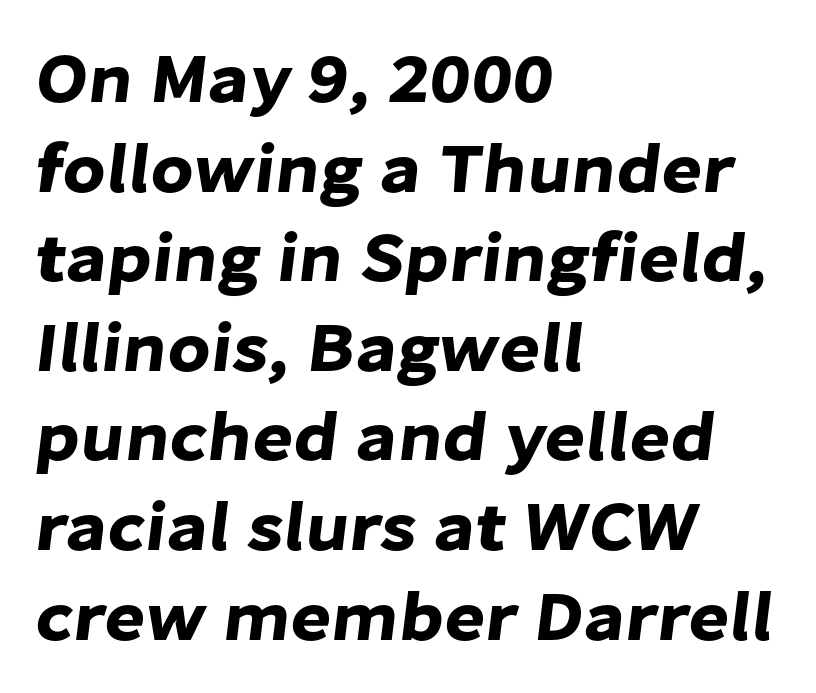
{"serif": "no", "width": "normal", "stroke_contrast": "low", "x_height": "medium", "monospaced": "no", "underline": "no", "align": "left", "line_spacing": "normal", "line_spacing_ratio": 1.28, "letter_spacing": "normal", "letter_spacing_em": 0.0, "glyph_px": 70}
